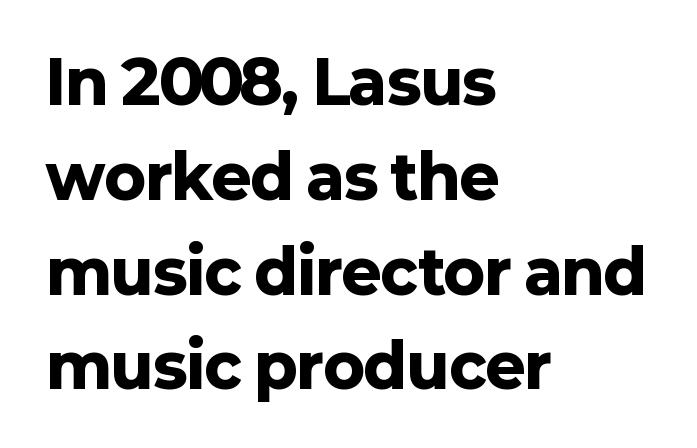
Typographically, this falls in the sans-serif category. The lines in this sample share a left origin and differ only in where they stop. Every stem runs plumb, perpendicular to the baseline. The tracking reads as untouched default to a designer's eye. One glance says typical: line gaps are just what's usual. Strokes here are thick enough to call this a true bold.
